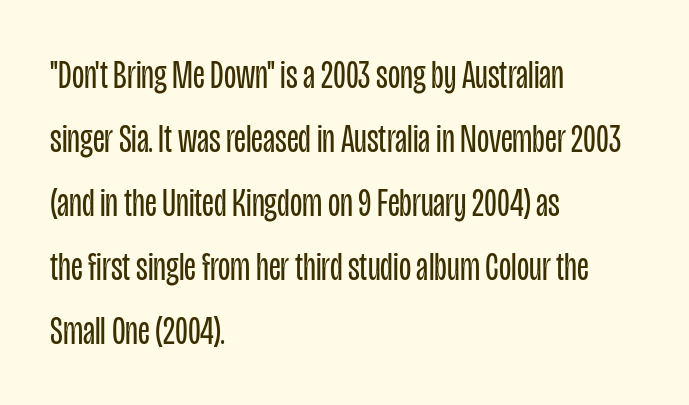
Q: Is the text bold? A: No.
Q: Is the text italic (slanted)? A: No, it is upright.
Q: Is the typeface a serif or a sans-serif typeface? A: Sans-serif.
Q: Is the text underlined? A: No.
Q: How is the paragraph aligned? A: Left-aligned.
Q: Is the spacing between letters normal or unusually wide? A: Normal.
Q: Is the spacing between lines tight, normal or loose? A: Normal.
Q: Width (condensed, normal, or wide)? A: Condensed.
Q: Stroke contrast? A: Low.
Q: x-height? A: Large.
Q: Monospaced? A: No.
